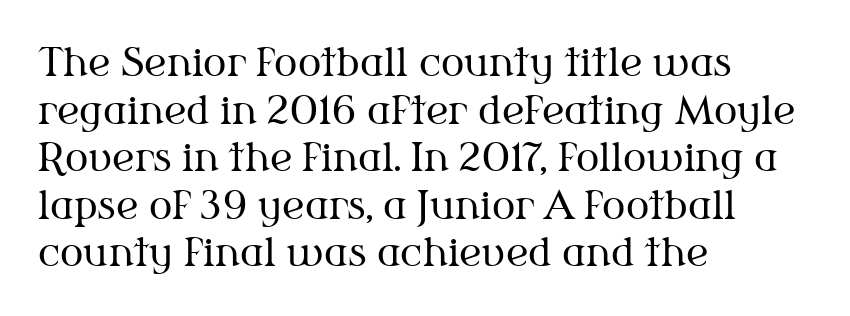
Q: Is the text bold? A: No.
Q: Is the text italic (slanted)? A: No, it is upright.
Q: Is the typeface a serif or a sans-serif typeface? A: Serif.
Q: Is the text underlined? A: No.
Q: How is the paragraph aligned? A: Left-aligned.
Q: Is the spacing between letters normal or unusually wide? A: Normal.
Q: Width (condensed, normal, or wide)? A: Normal.
Q: Stroke contrast? A: Medium.
Q: x-height? A: Medium.
Q: Monospaced? A: No.
